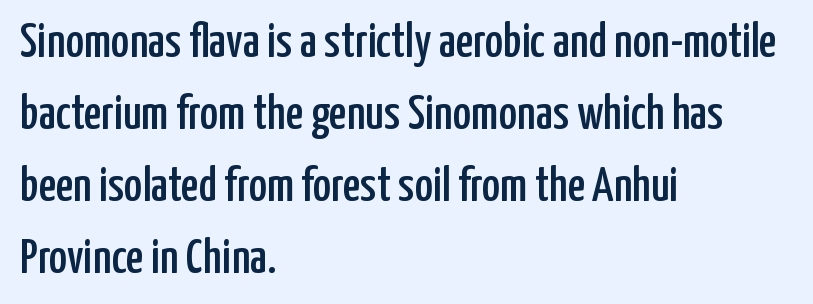
Q: Is the text italic (slanted)? A: No, it is upright.
Q: Is the typeface a serif or a sans-serif typeface? A: Sans-serif.
Q: Is the text underlined? A: No.
Q: How is the paragraph aligned? A: Left-aligned.
Q: Is the spacing between letters normal or unusually wide? A: Normal.
Q: Is the spacing between lines tight, normal or loose? A: Normal.
Q: Width (condensed, normal, or wide)? A: Condensed.
Q: Stroke contrast? A: Low.
Q: x-height? A: Medium.
Q: Monospaced? A: No.
